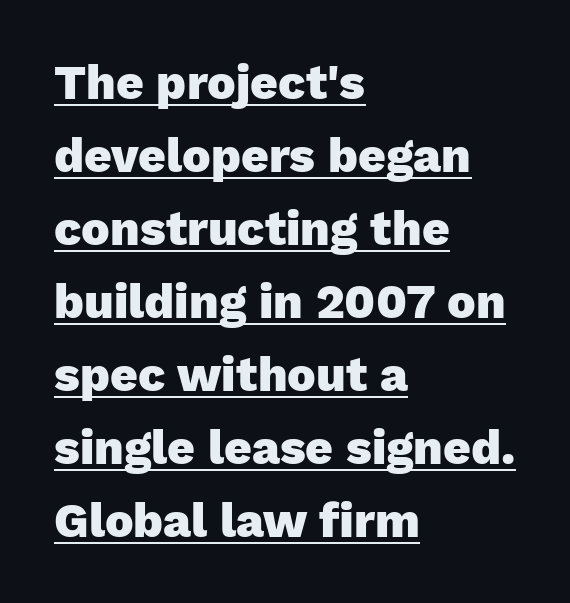
{"serif": "no", "italic": "no", "bold": "yes", "weight": "heavy", "width": "normal", "stroke_contrast": "low", "x_height": "medium", "monospaced": "no", "underline": "yes", "align": "left", "line_spacing": "normal", "line_spacing_ratio": 1.52, "letter_spacing": "normal", "letter_spacing_em": 0.0, "glyph_px": 48}
